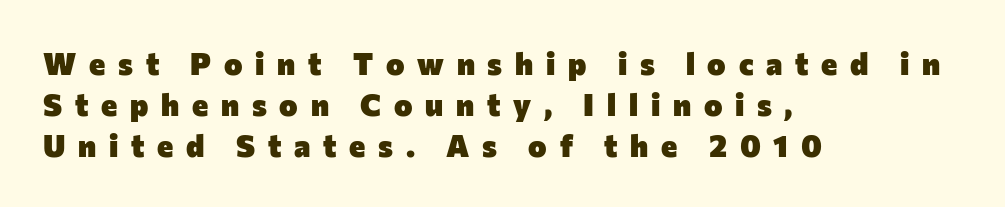
Character widths vary here, with narrow letters taking less room than wide ones. No word sits above an underline. Each new line begins a customary step beneath the previous one. This is sans-serif lettering, the kind often seen on screens and signage. The setting favours the left margin, as ordinary paragraphs usually do. The specimen reads as upright at a glance.
